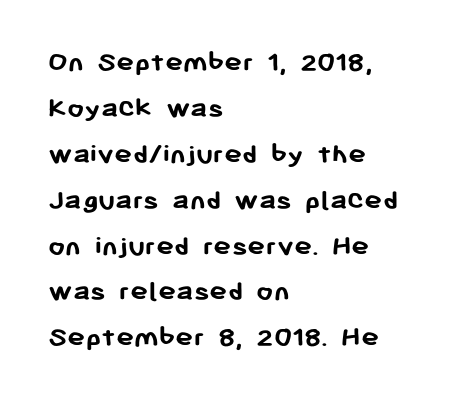
Q: Is the text bold? A: Yes.
Q: Is the text italic (slanted)? A: No, it is upright.
Q: Is the typeface a serif or a sans-serif typeface? A: Sans-serif.
Q: Is the text underlined? A: No.
Q: How is the paragraph aligned? A: Left-aligned.
Q: Is the spacing between letters normal or unusually wide? A: Normal.
Q: Is the spacing between lines tight, normal or loose? A: Normal.
Q: Width (condensed, normal, or wide)? A: Normal.
Q: Stroke contrast? A: Low.
Q: x-height? A: Medium.
Q: Monospaced? A: No.
